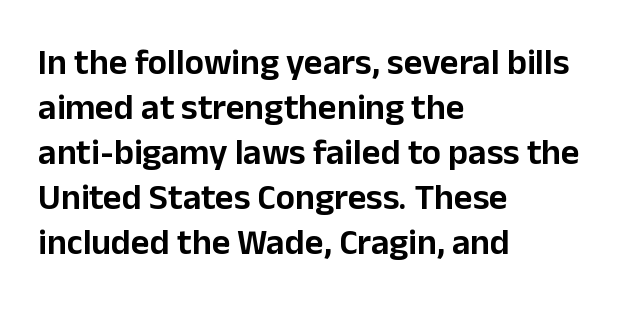
The image shows 36 px sans-serif type, upright; set left-aligned, normal line spacing (1.25x), normal letter spacing, not underlined; low stroke contrast and a medium x-height.
